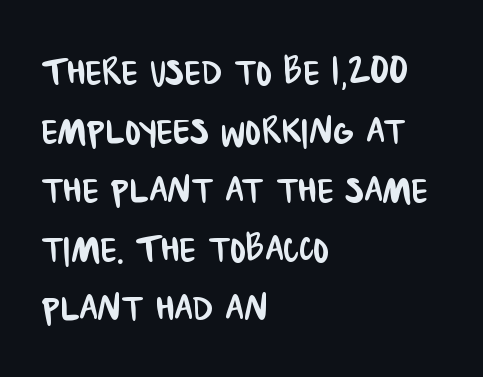
The image shows 48 px condensed sans-serif type; set left-aligned, line spacing 1.23x, normal letter spacing, not underlined; low stroke contrast and a large x-height.
